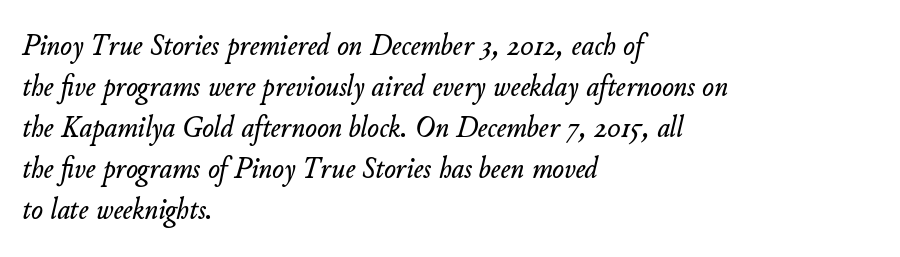
The image shows 31 px text type, italic (leaning right); set left-aligned, normal line spacing (1.32x), normal letter spacing, not underlined; low stroke contrast and a small x-height.
